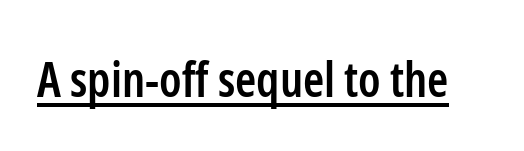
The image shows 48 px semibold, condensed sans-serif type, upright; set normal letter spacing, underlined; low stroke contrast and a medium x-height.
